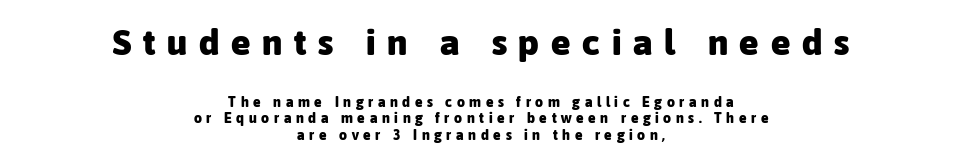
Type size steps down from the first block to the second. Each line is balanced around a shared central axis. The baseline area is clear. Heavy-handed strokes throughout: this text is bold. This rendering widens character spacing well past its baseline value.
